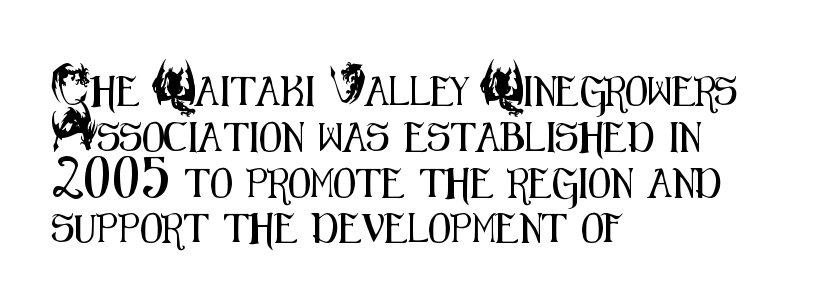
The image shows 29 px condensed sans-serif type, upright; set left-aligned, normal line spacing (1.58x), normal letter spacing, not underlined; medium stroke contrast and a small x-height.
